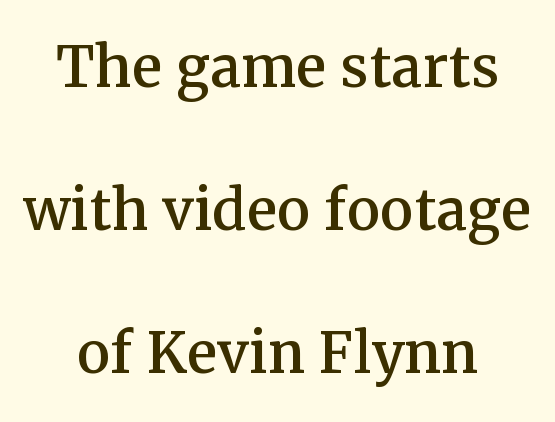
The typography opts for an upright posture over an oblique one. Look at the bottom of the vertical strokes: they flare into serifs here. Each word holds together tightly as a unit, with standard inter-letter gaps. Widely set lines give the paragraph a tall, airy silhouette.
